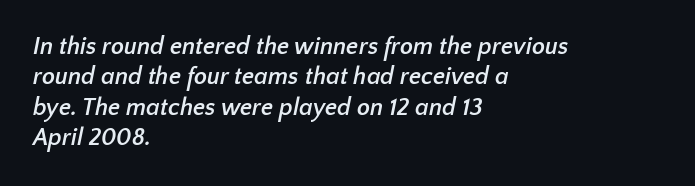
The image shows 24 px bold type; set left-aligned, normal line spacing (1.27x), normal letter spacing, not underlined.
